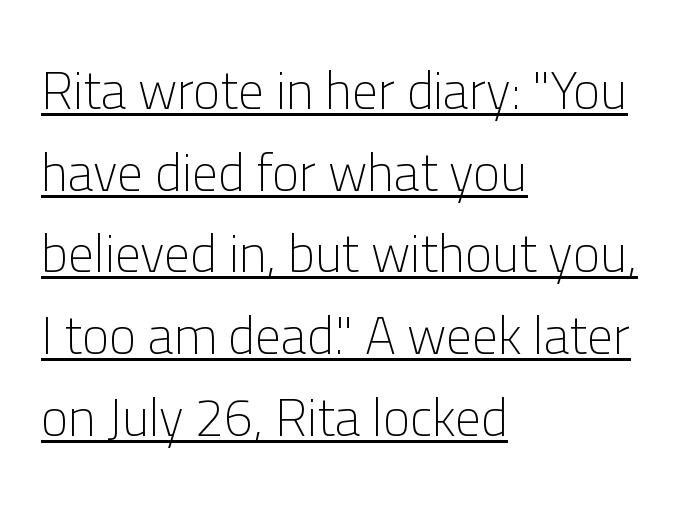
The words here are underlined. Designer's note — italics off, roman on. This is not heavy type; no bold has been used. A typesetter would call this leading conventional body-copy spacing.
